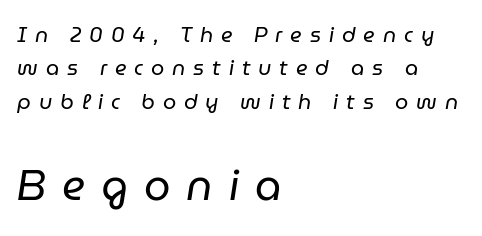
Q: Is the text bold? A: No.
Q: Is the text italic (slanted)? A: Yes, it leans right by about 9 degrees.
Q: Is the text underlined? A: No.
Q: How is the paragraph aligned? A: Left-aligned.
Q: Is the spacing between letters normal or unusually wide? A: Unusually wide.
Q: Is the spacing between lines tight, normal or loose? A: Normal.
Q: Which block of text is set in a larger size, the first (top) or the second (bottom)? A: The second (bottom) one.
Q: Width (condensed, normal, or wide)? A: Normal.
Q: Stroke contrast? A: Low.
Q: x-height? A: Medium.
Q: Monospaced? A: No.
